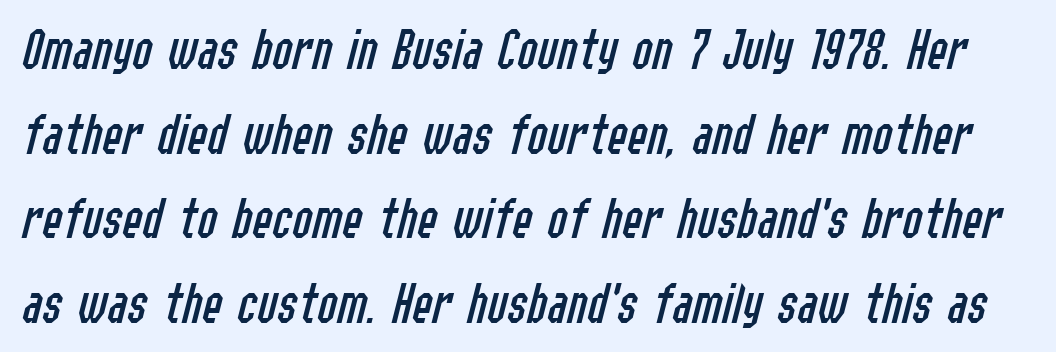
{"italic": "yes", "lean": "right", "slant_degrees": 14, "bold": "no", "weight": "regular", "width": "condensed", "stroke_contrast": "low", "x_height": "medium", "monospaced": "no", "underline": "no", "line_spacing": "normal", "line_spacing_ratio": 1.41, "letter_spacing": "normal", "letter_spacing_em": 0.0, "glyph_px": 60}
